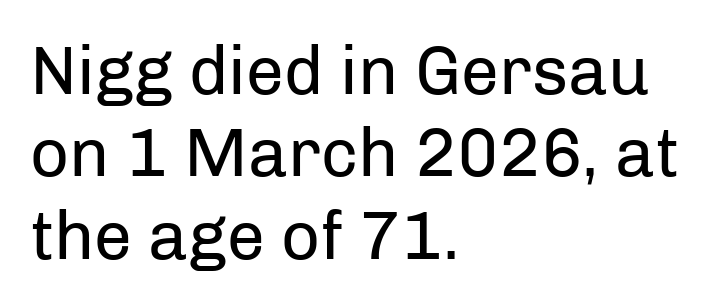
Q: Is the text bold? A: No.
Q: Is the text italic (slanted)? A: No, it is upright.
Q: Is the typeface a serif or a sans-serif typeface? A: Sans-serif.
Q: Is the text underlined? A: No.
Q: How is the paragraph aligned? A: Left-aligned.
Q: Is the spacing between letters normal or unusually wide? A: Normal.
Q: Width (condensed, normal, or wide)? A: Normal.
Q: Stroke contrast? A: Low.
Q: x-height? A: Medium.
Q: Monospaced? A: No.
